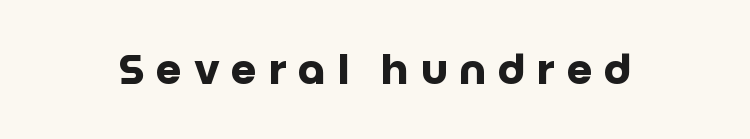
Q: Is the text bold? A: Yes.
Q: Is the text italic (slanted)? A: No, it is upright.
Q: Is the typeface a serif or a sans-serif typeface? A: Sans-serif.
Q: Is the text underlined? A: No.
Q: Is the spacing between letters normal or unusually wide? A: Unusually wide.
Q: Width (condensed, normal, or wide)? A: Normal.
Q: Stroke contrast? A: Low.
Q: x-height? A: Large.
Q: Monospaced? A: No.
